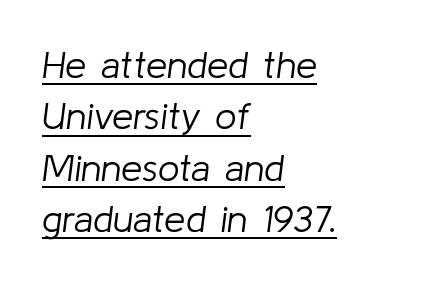
The image shows 38 px light type, italic (leaning right); set left-aligned, normal line spacing (1.35x), normal letter spacing, underlined; low stroke contrast and a medium x-height.
